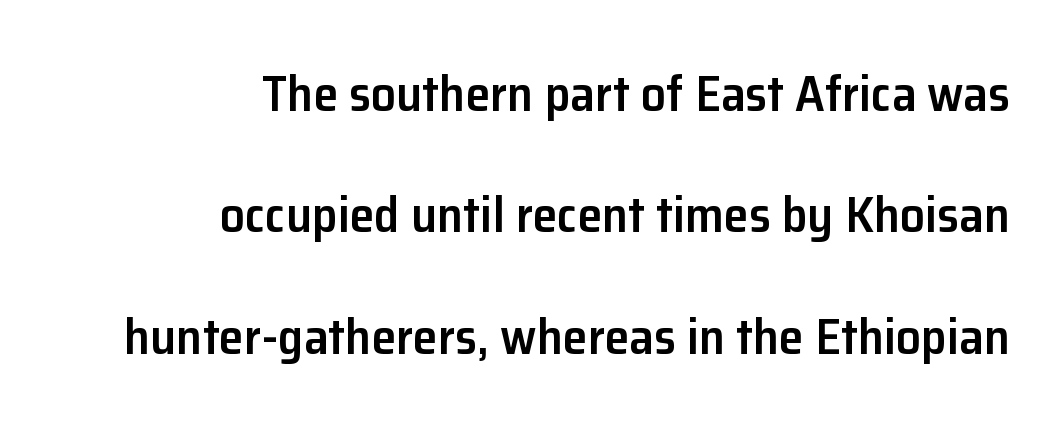
Q: Is the text bold? A: Semi-bold.
Q: Is the text italic (slanted)? A: No, it is upright.
Q: Is the typeface a serif or a sans-serif typeface? A: Sans-serif.
Q: Is the text underlined? A: No.
Q: How is the paragraph aligned? A: Right-aligned.
Q: Is the spacing between letters normal or unusually wide? A: Normal.
Q: Is the spacing between lines tight, normal or loose? A: Loose.
Q: Width (condensed, normal, or wide)? A: Normal.
Q: Stroke contrast? A: Low.
Q: x-height? A: Medium.
Q: Monospaced? A: No.
